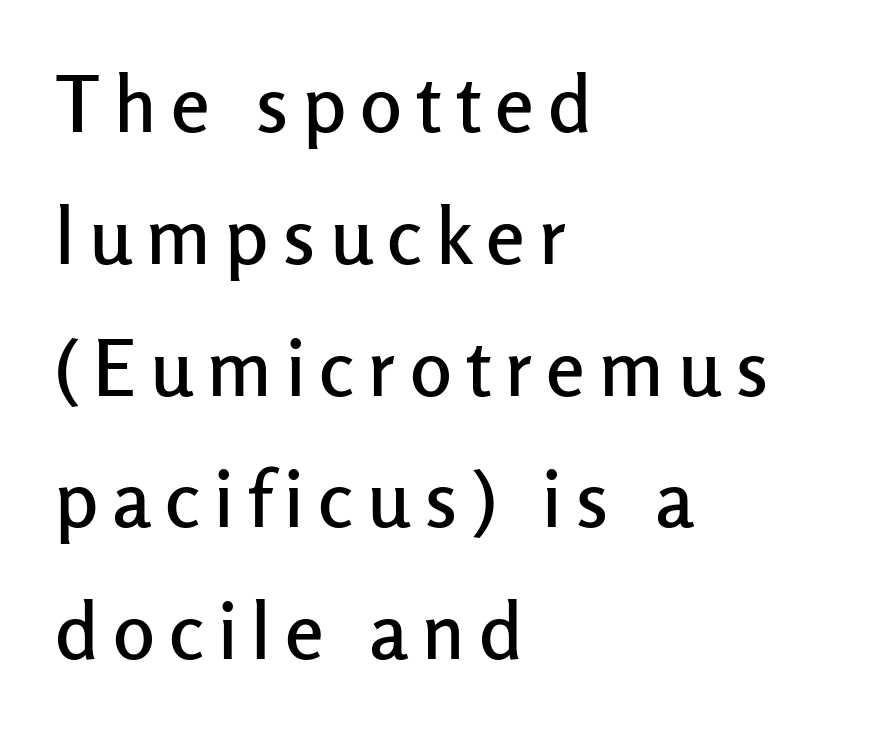
Q: Is the text italic (slanted)? A: No, it is upright.
Q: Is the typeface a serif or a sans-serif typeface? A: Sans-serif.
Q: Is the text underlined? A: No.
Q: How is the paragraph aligned? A: Left-aligned.
Q: Is the spacing between lines tight, normal or loose? A: Normal.
Q: Width (condensed, normal, or wide)? A: Normal.
Q: Stroke contrast? A: Low.
Q: x-height? A: Medium.
Q: Monospaced? A: No.
